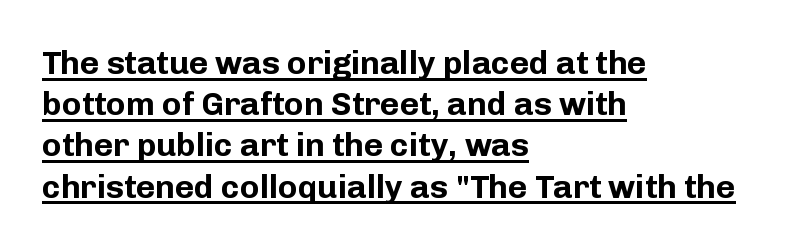
{"serif": "no", "italic": "no", "bold": "yes", "weight": "bold", "width": "normal", "stroke_contrast": "low", "x_height": "medium", "monospaced": "no", "underline": "yes", "align": "left", "line_spacing": "normal", "line_spacing_ratio": 1.25, "letter_spacing": "normal", "letter_spacing_em": 0.0, "glyph_px": 33}
